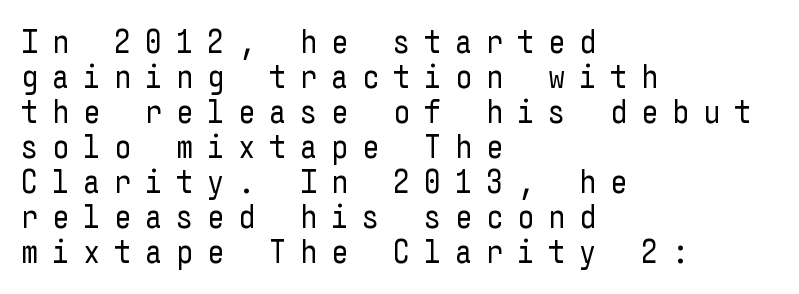
The image shows 34 px regular-weight, condensed sans-serif type, upright; set left-aligned, tight line spacing (1.03x), unusually wide letter spacing (+0.4 em), not underlined; low stroke contrast and a medium x-height.
